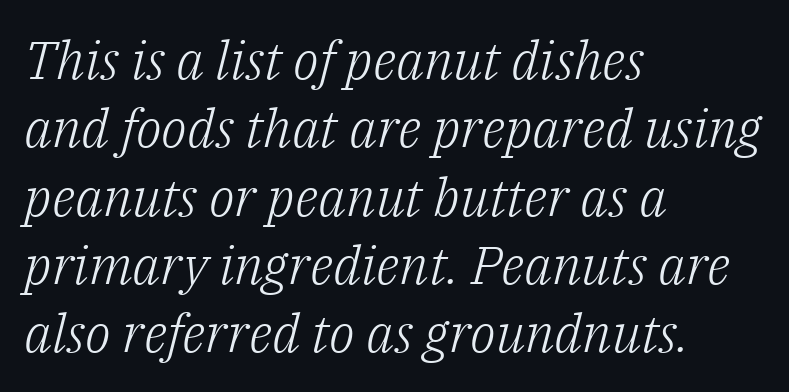
The image shows 53 px light serif type, italic (leaning right); set left-aligned, normal line spacing (1.29x), normal letter spacing, not underlined; low stroke contrast and a medium x-height.
